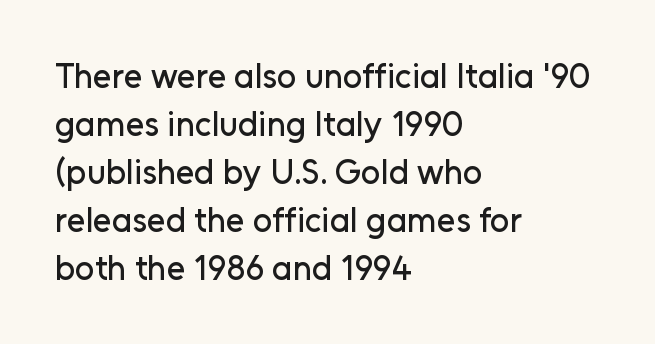
Q: Is the text italic (slanted)? A: No, it is upright.
Q: Is the typeface a serif or a sans-serif typeface? A: Sans-serif.
Q: Is the text underlined? A: No.
Q: How is the paragraph aligned? A: Left-aligned.
Q: Is the spacing between letters normal or unusually wide? A: Normal.
Q: Is the spacing between lines tight, normal or loose? A: Normal.
Q: Width (condensed, normal, or wide)? A: Normal.
Q: Stroke contrast? A: Low.
Q: x-height? A: Medium.
Q: Monospaced? A: No.
